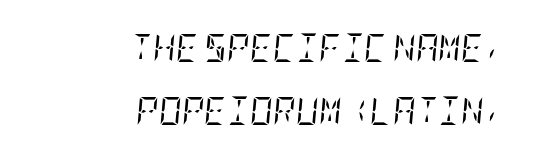
{"serif": "yes", "italic": "yes", "lean": "right", "slant_degrees": 5, "bold": "no", "weight": "regular", "width": "condensed", "stroke_contrast": "low", "x_height": "large", "underline": "no", "align": "right", "line_spacing": "loose", "line_spacing_ratio": 2.24, "letter_spacing": "normal", "letter_spacing_em": 0.0, "glyph_px": 28}
